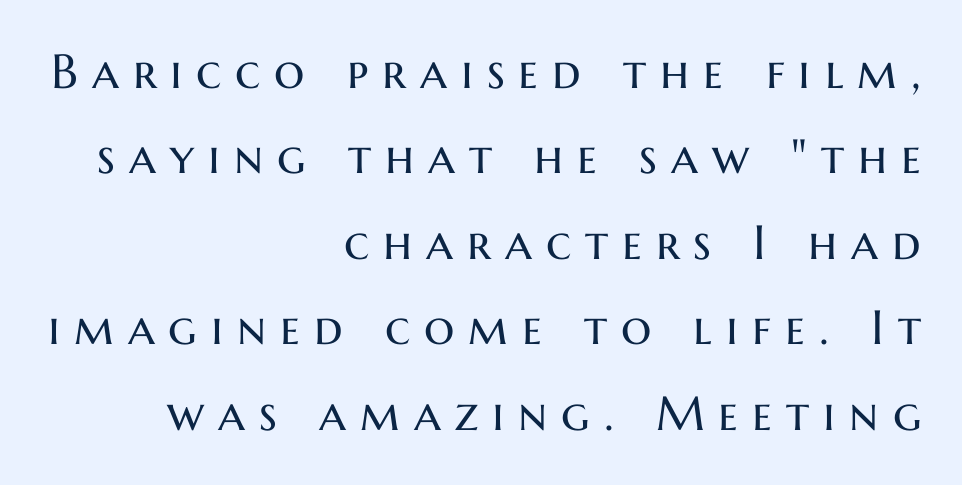
{"serif": "no", "italic": "no", "bold": "no", "weight": "regular", "width": "normal", "stroke_contrast": "medium", "x_height": "medium", "monospaced": "no", "underline": "no", "align": "right", "line_spacing_ratio": 1.78, "letter_spacing": "wide", "letter_spacing_em": 0.29, "glyph_px": 48}
